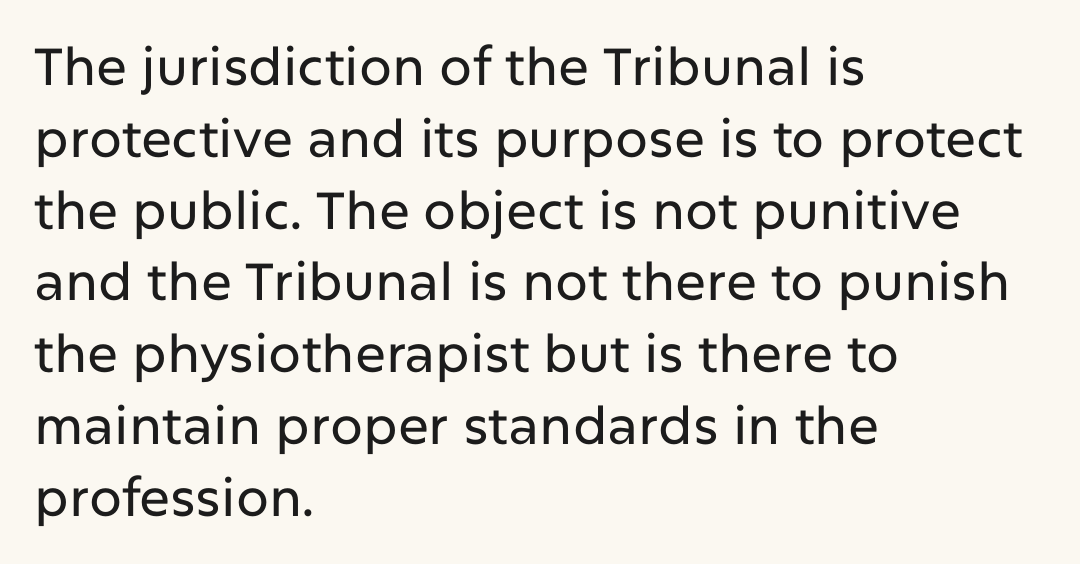
Q: Is the text italic (slanted)? A: No, it is upright.
Q: Is the typeface a serif or a sans-serif typeface? A: Sans-serif.
Q: Is the text underlined? A: No.
Q: How is the paragraph aligned? A: Left-aligned.
Q: Is the spacing between letters normal or unusually wide? A: Normal.
Q: Is the spacing between lines tight, normal or loose? A: Normal.
Q: Width (condensed, normal, or wide)? A: Normal.
Q: Stroke contrast? A: Low.
Q: x-height? A: Medium.
Q: Monospaced? A: No.
